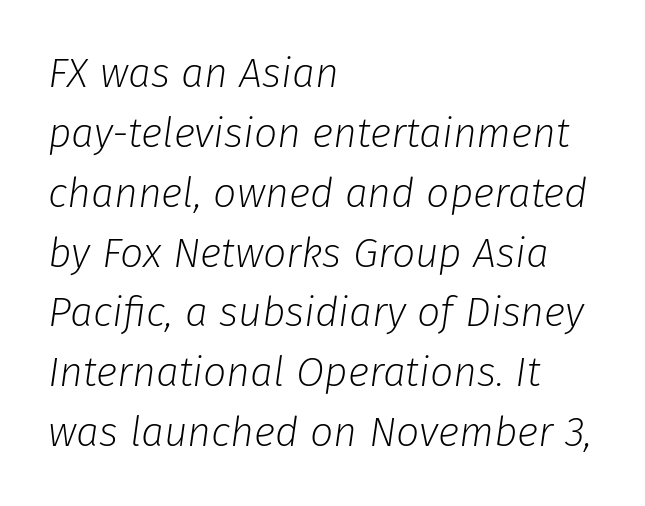
{"italic": "yes", "lean": "right", "slant_degrees": 8, "bold": "no", "weight": "light", "width": "normal", "stroke_contrast": "low", "x_height": "medium", "monospaced": "no", "underline": "no", "align": "left", "line_spacing": "normal", "line_spacing_ratio": 1.46, "letter_spacing": "normal", "letter_spacing_em": 0.0, "glyph_px": 41}
